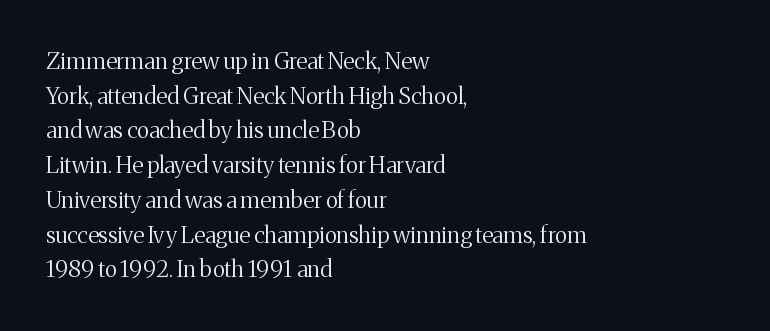
The image shows 23 px text type, upright; set left-aligned, normal line spacing (1.51x), normal letter spacing, not underlined.
